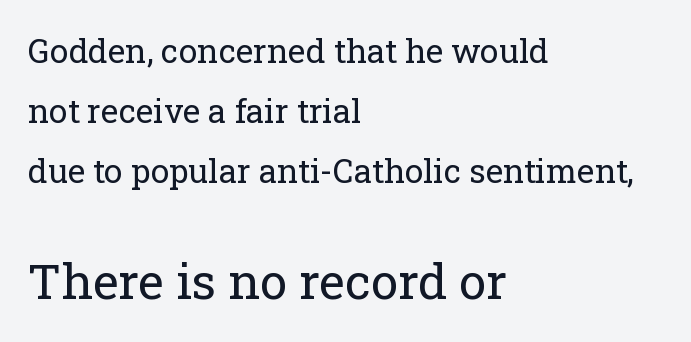
{"serif": "yes", "italic": "no", "bold": "no", "weight": "regular", "width": "normal", "stroke_contrast": "low", "x_height": "medium", "monospaced": "no", "underline": "no", "align": "left", "line_spacing_ratio": 1.82, "letter_spacing": "normal", "letter_spacing_em": 0.0, "larger_block": "second", "size_ratio": 1.48, "glyph_px": 49}
